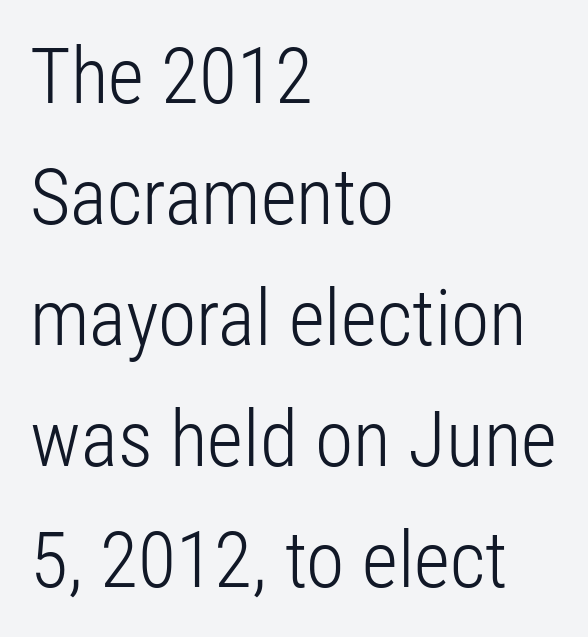
Q: Is the text bold? A: No.
Q: Is the text italic (slanted)? A: No, it is upright.
Q: Is the typeface a serif or a sans-serif typeface? A: Sans-serif.
Q: Is the text underlined? A: No.
Q: How is the paragraph aligned? A: Left-aligned.
Q: Is the spacing between letters normal or unusually wide? A: Normal.
Q: Is the spacing between lines tight, normal or loose? A: Normal.
Q: Width (condensed, normal, or wide)? A: Condensed.
Q: Stroke contrast? A: Low.
Q: x-height? A: Medium.
Q: Monospaced? A: No.
